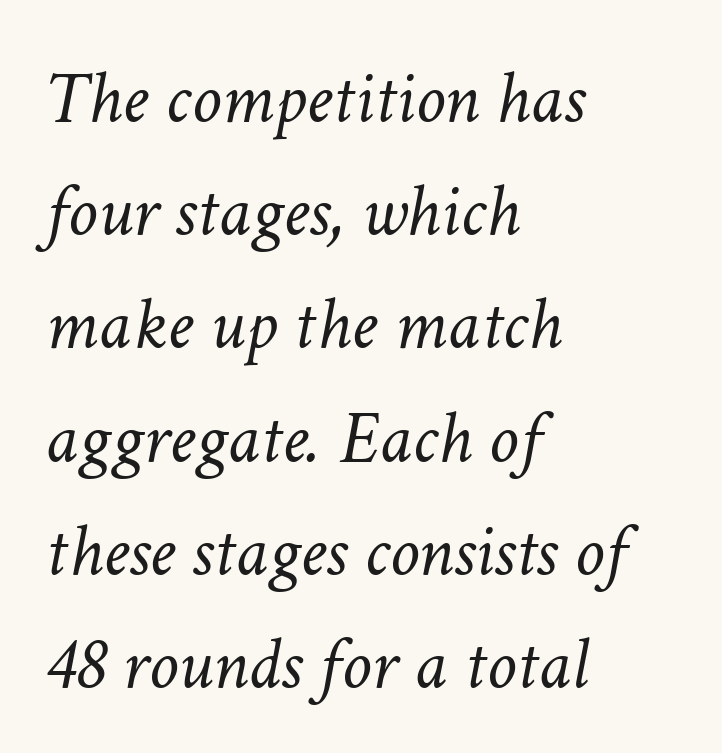
Q: Is the text bold? A: No.
Q: Is the text italic (slanted)? A: Yes, it leans right by about 11 degrees.
Q: Is the text underlined? A: No.
Q: How is the paragraph aligned? A: Left-aligned.
Q: Is the spacing between letters normal or unusually wide? A: Normal.
Q: Is the spacing between lines tight, normal or loose? A: Normal.
Q: Width (condensed, normal, or wide)? A: Normal.
Q: Stroke contrast? A: Low.
Q: x-height? A: Medium.
Q: Monospaced? A: No.
